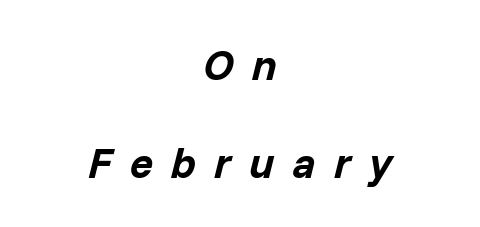
Letter spacing: wide. This rendering uses center alignment, leaving both contours irregular but symmetric. Strokes here are thick enough to call this a true bold. The designer dialed line spacing up above the default. Beneath every word, the page is bare.
